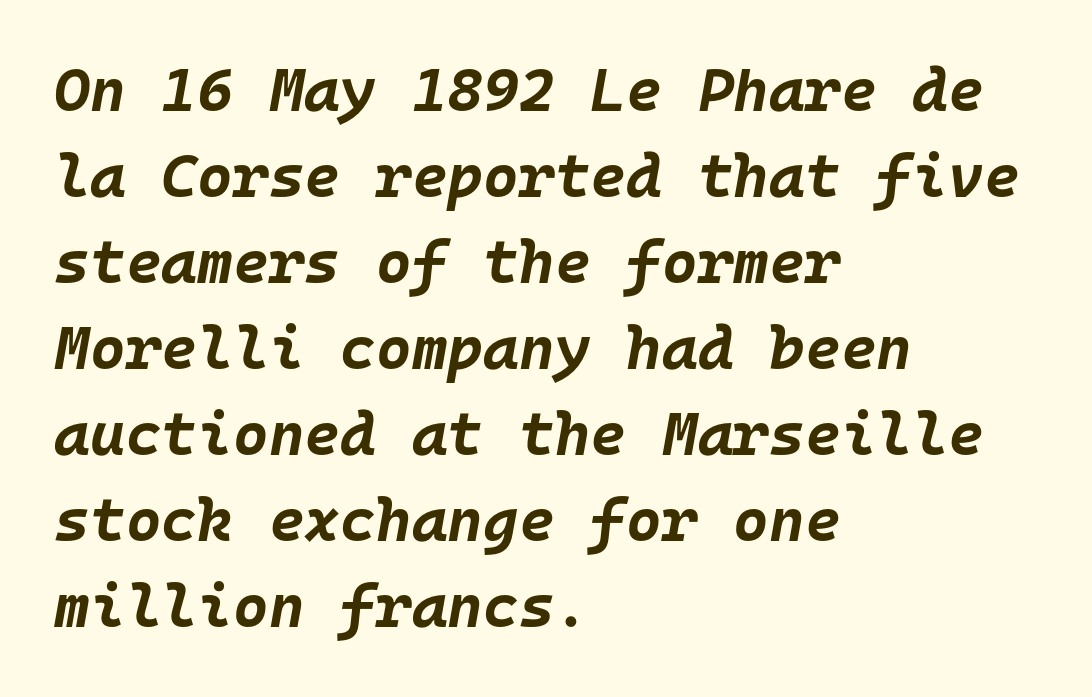
The horizontal fit of the characters is conventional and even. One glance says typical: line gaps are just what's usual. Style check: oblique. Looks like terminal output: every glyph gets an equal slot. Left-aligned paragraph, ragged on the right.
